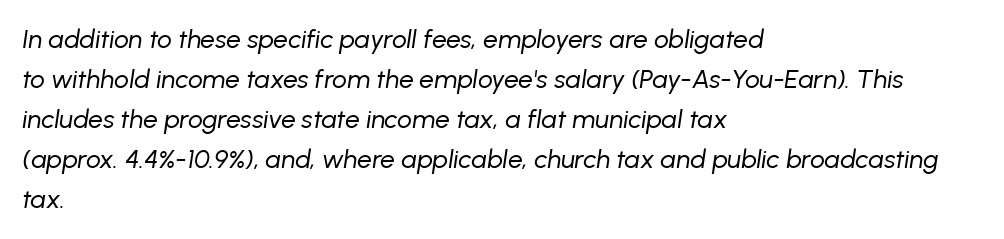
The image shows 26 px text type, italic (leaning right); set left-aligned, normal line spacing (1.54x), normal letter spacing, not underlined.
